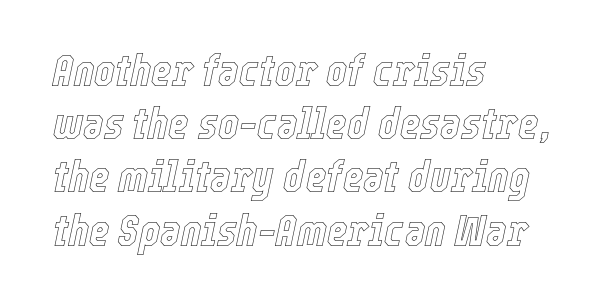
Q: Is the text italic (slanted)? A: Yes, it leans right by about 12 degrees.
Q: Is the text underlined? A: No.
Q: How is the paragraph aligned? A: Left-aligned.
Q: Is the spacing between letters normal or unusually wide? A: Normal.
Q: Width (condensed, normal, or wide)? A: Condensed.
Q: x-height? A: Medium.
Q: Monospaced? A: No.
